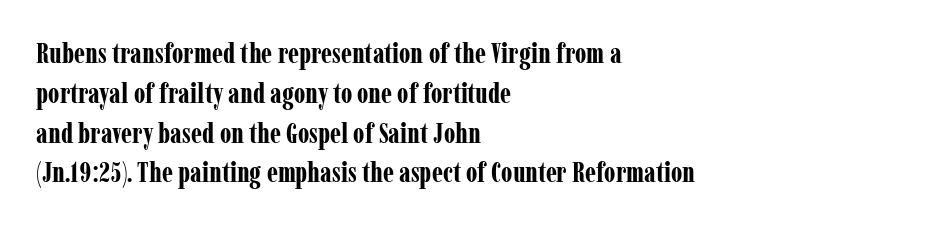
A typesetter would call this proportional, since set widths differ per character. Is there much room between lines? A standard amount, neither cramped nor airy. The setting favours the left margin, as ordinary paragraphs usually do. I'd describe the lettering as bold — thick and assertive. You can tell it's not italic because the verticals are truly vertical. This sample uses a serif face.
